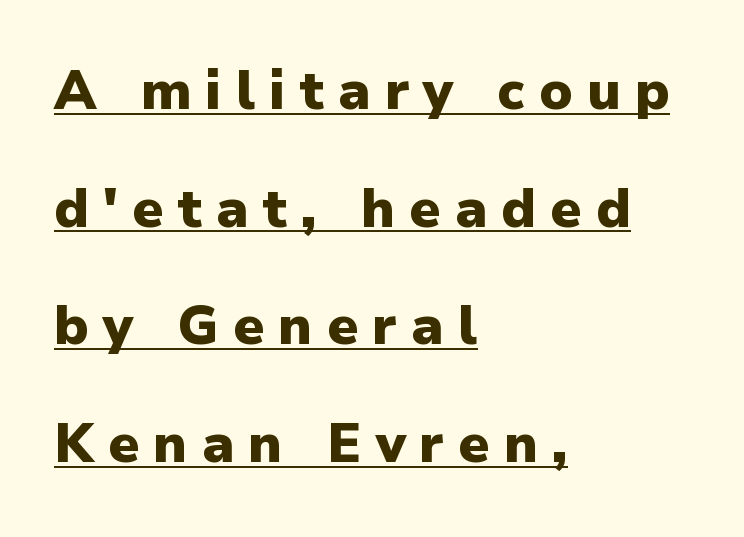
Q: Is the text bold? A: Yes.
Q: Is the text italic (slanted)? A: No, it is upright.
Q: Is the typeface a serif or a sans-serif typeface? A: Sans-serif.
Q: Is the text underlined? A: Yes.
Q: How is the paragraph aligned? A: Left-aligned.
Q: Is the spacing between letters normal or unusually wide? A: Unusually wide.
Q: Is the spacing between lines tight, normal or loose? A: Loose.
Q: Width (condensed, normal, or wide)? A: Normal.
Q: Stroke contrast? A: Low.
Q: x-height? A: Medium.
Q: Monospaced? A: No.
